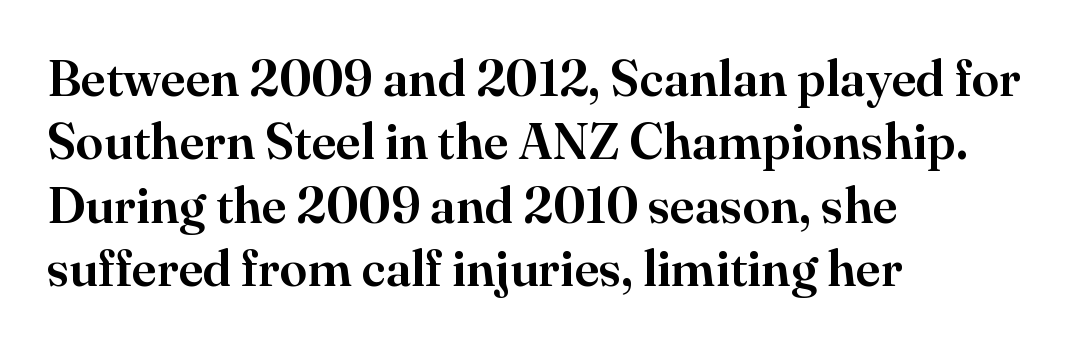
Q: Is the text italic (slanted)? A: No, it is upright.
Q: Is the typeface a serif or a sans-serif typeface? A: Serif.
Q: Is the text underlined? A: No.
Q: How is the paragraph aligned? A: Left-aligned.
Q: Is the spacing between letters normal or unusually wide? A: Normal.
Q: Is the spacing between lines tight, normal or loose? A: Normal.
Q: Width (condensed, normal, or wide)? A: Normal.
Q: Stroke contrast? A: High.
Q: x-height? A: Small.
Q: Monospaced? A: No.
